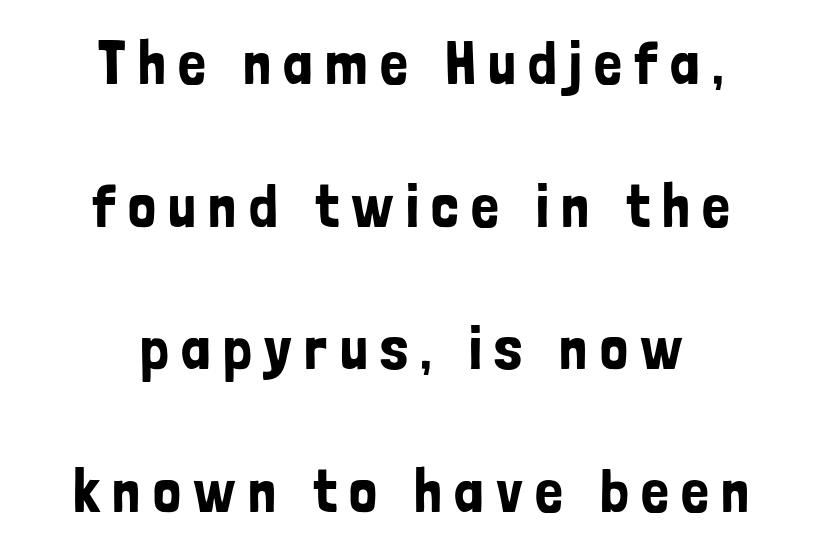
{"serif": "no", "italic": "no", "width": "condensed", "stroke_contrast": "low", "x_height": "medium", "monospaced": "no", "underline": "no", "align": "center", "line_spacing": "loose", "line_spacing_ratio": 2.3, "letter_spacing": "wide", "letter_spacing_em": 0.2, "glyph_px": 62}
